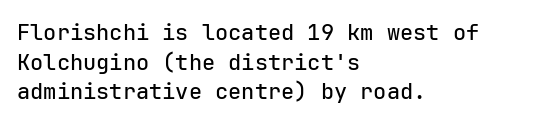
Q: Is the text italic (slanted)? A: No, it is upright.
Q: Is the text underlined? A: No.
Q: How is the paragraph aligned? A: Left-aligned.
Q: Is the spacing between letters normal or unusually wide? A: Normal.
Q: Is the spacing between lines tight, normal or loose? A: Normal.
